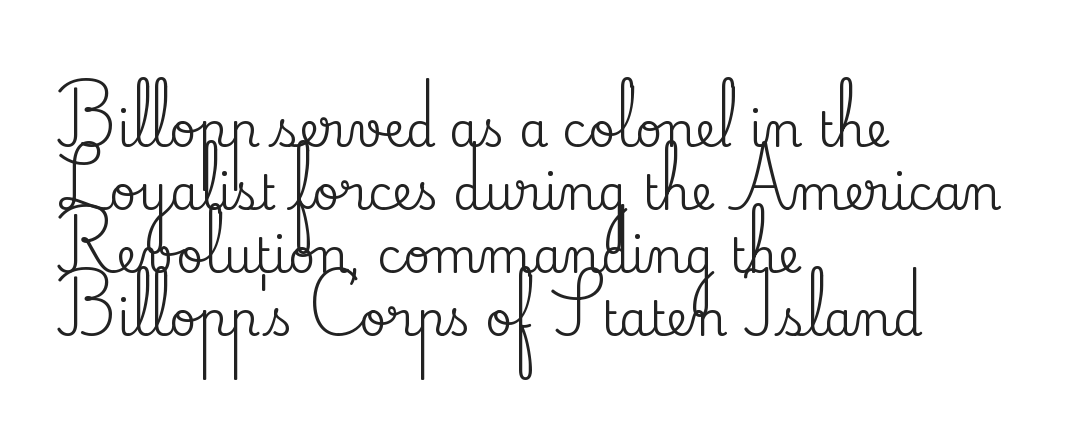
Small tapered or slab feet sit at the stroke ends, so this counts as serif. Baseline-to-baseline distance is the conventional proportion of letter height. Quick note: not italic, upright. Is this a fixed-width face? No — the glyphs have proportional, varying widths. This rendering leaves character spacing at its baseline value.
